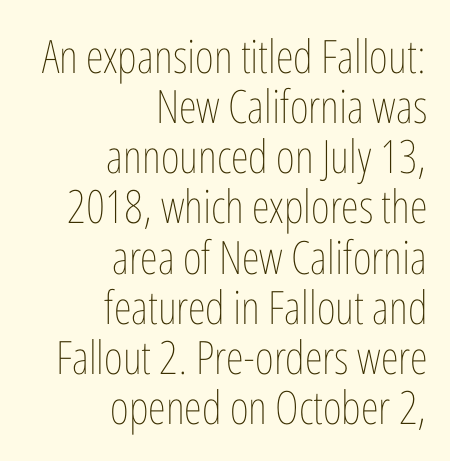
Q: Is the text bold? A: No.
Q: Is the text italic (slanted)? A: No, it is upright.
Q: Is the text underlined? A: No.
Q: How is the paragraph aligned? A: Right-aligned.
Q: Is the spacing between letters normal or unusually wide? A: Normal.
Q: Is the spacing between lines tight, normal or loose? A: Tight.
Q: Width (condensed, normal, or wide)? A: Condensed.
Q: Stroke contrast? A: Low.
Q: x-height? A: Medium.
Q: Monospaced? A: No.
